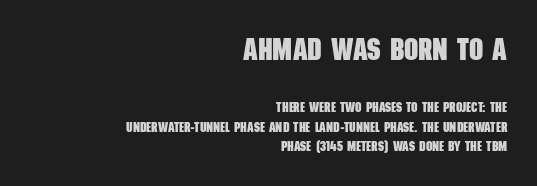
Q: Is the text bold? A: Yes.
Q: Is the typeface a serif or a sans-serif typeface? A: Sans-serif.
Q: Is the text underlined? A: No.
Q: How is the paragraph aligned? A: Right-aligned.
Q: Is the spacing between letters normal or unusually wide? A: Normal.
Q: Is the spacing between lines tight, normal or loose? A: Normal.
Q: Which block of text is set in a larger size, the first (top) or the second (bottom)? A: The first (top) one.
Q: Width (condensed, normal, or wide)? A: Condensed.
Q: Stroke contrast? A: Low.
Q: x-height? A: Large.
Q: Monospaced? A: No.
